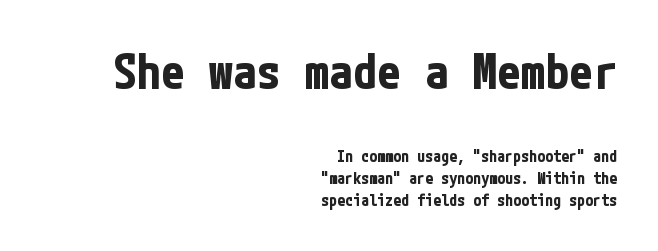
The image shows 48 px bold, condensed sans-serif type, upright; set right-aligned, normal line spacing (1.38x), normal letter spacing, not underlined; the first (top) block is 3.0x larger; low stroke contrast and a medium x-height.
